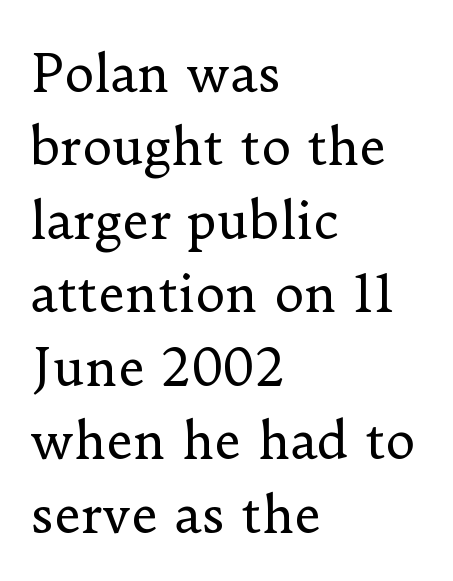
Q: Is the text bold? A: No.
Q: Is the text italic (slanted)? A: No, it is upright.
Q: Is the typeface a serif or a sans-serif typeface? A: Serif.
Q: Is the text underlined? A: No.
Q: How is the paragraph aligned? A: Left-aligned.
Q: Is the spacing between letters normal or unusually wide? A: Normal.
Q: Is the spacing between lines tight, normal or loose? A: Normal.
Q: Width (condensed, normal, or wide)? A: Normal.
Q: Stroke contrast? A: Low.
Q: x-height? A: Small.
Q: Monospaced? A: No.
